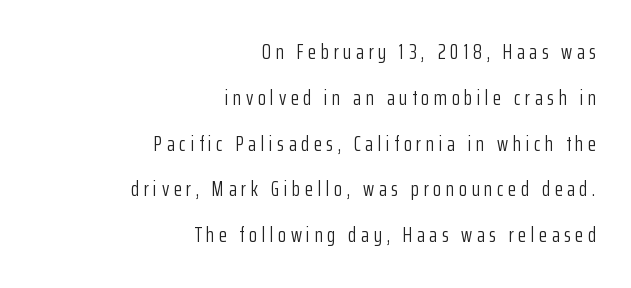
The image shows 21 px text type, upright; set right-aligned, loose line spacing (2.18x), unusually wide letter spacing (+0.22 em), not underlined.
